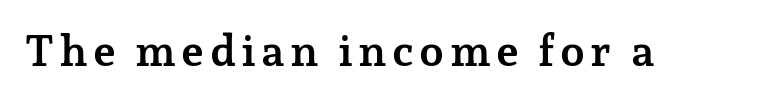
{"serif": "yes", "italic": "no", "bold": "yes", "weight": "semibold", "width": "normal", "stroke_contrast": "low", "x_height": "medium", "monospaced": "no", "underline": "no", "glyph_px": 44}
